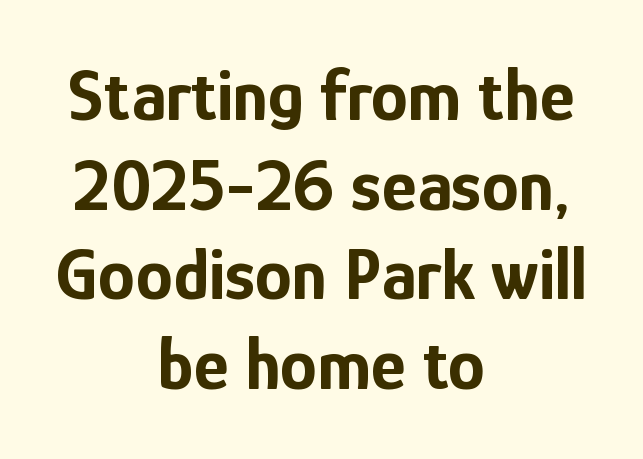
{"serif": "no", "italic": "no", "bold": "yes", "weight": "bold", "width": "condensed", "stroke_contrast": "low", "x_height": "medium", "monospaced": "no", "underline": "no", "align": "center", "line_spacing_ratio": 1.21, "letter_spacing": "normal", "letter_spacing_em": 0.0, "glyph_px": 74}
